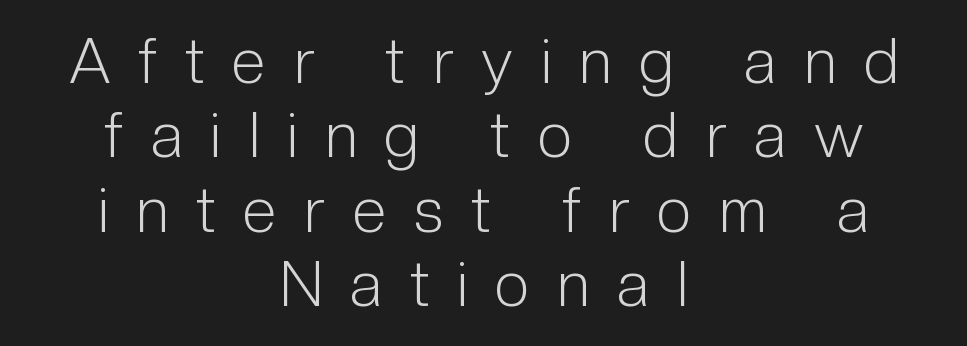
Q: Is the text bold? A: No.
Q: Is the text italic (slanted)? A: No, it is upright.
Q: Is the typeface a serif or a sans-serif typeface? A: Sans-serif.
Q: Is the text underlined? A: No.
Q: How is the paragraph aligned? A: Centered.
Q: Is the spacing between letters normal or unusually wide? A: Unusually wide.
Q: Width (condensed, normal, or wide)? A: Condensed.
Q: Stroke contrast? A: Low.
Q: x-height? A: Medium.
Q: Monospaced? A: No.
